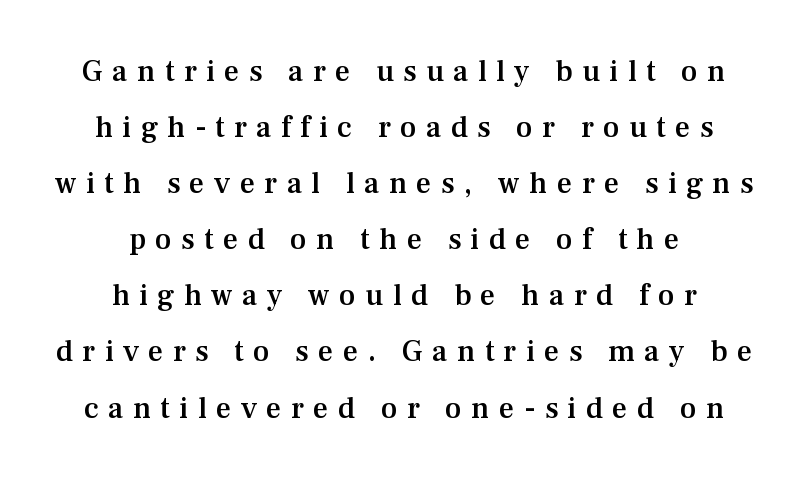
The image shows 30 px semibold serif type, upright; set centered, line spacing 1.87x, unusually wide letter spacing (+0.31 em), not underlined; medium stroke contrast and a medium x-height.
